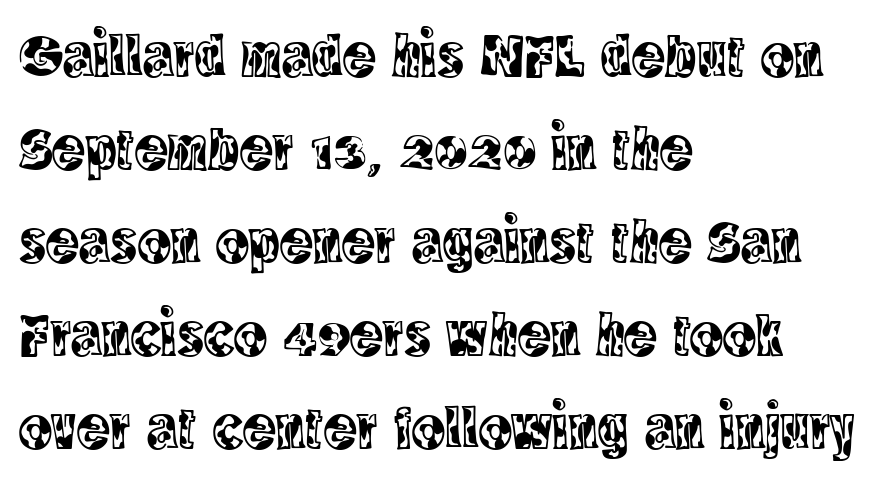
The image shows 62 px condensed serif type, upright; set left-aligned, normal line spacing (1.5x), normal letter spacing, not underlined; a large x-height.
